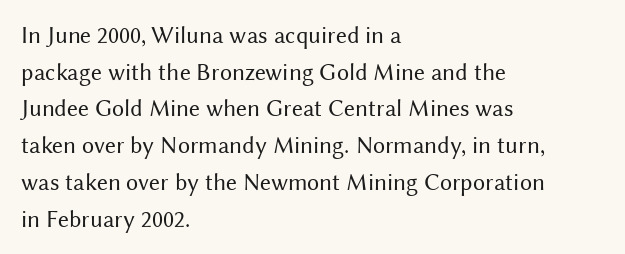
The image shows 24 px text type, upright; set left-aligned, normal line spacing (1.53x), normal letter spacing, not underlined.
